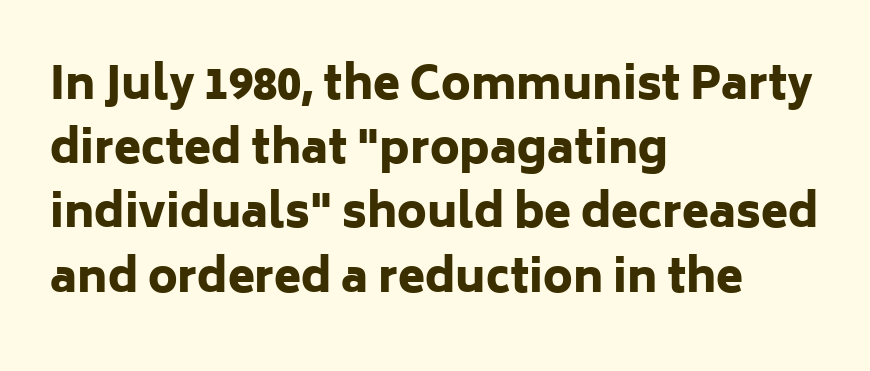
The image shows 44 px heavy sans-serif type, upright; set left-aligned, normal line spacing (1.46x), normal letter spacing, not underlined; low stroke contrast and a medium x-height.
